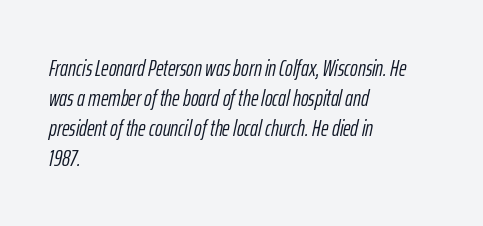
{"italic": "yes", "lean": "right", "slant_degrees": 12, "bold": "no", "underline": "no", "align": "left", "line_spacing": "normal", "line_spacing_ratio": 1.3, "letter_spacing": "normal", "letter_spacing_em": 0.0, "glyph_px": 23}
